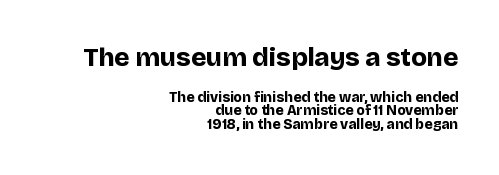
Rendered with straight, roman letterforms. Any mark beneath the type? The region is blank. Notice how the passage keeps a crisp vertical edge on the right only. This sample trades vertical openness for compactness between lines.
